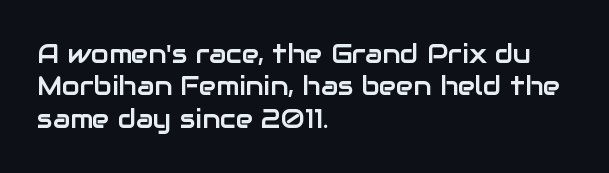
{"italic": "no", "underline": "no", "align": "left", "line_spacing": "normal", "line_spacing_ratio": 1.25, "letter_spacing": "normal", "letter_spacing_em": 0.0, "glyph_px": 26}
